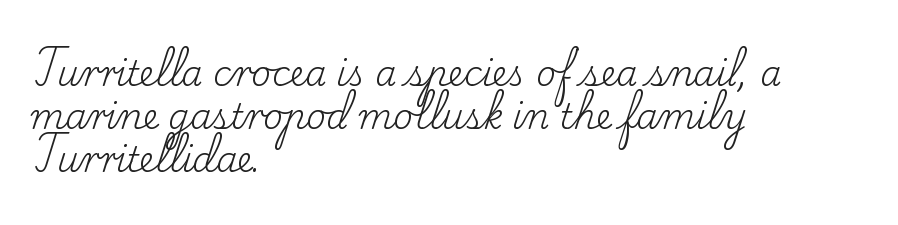
Q: Is the text bold? A: No.
Q: Is the text italic (slanted)? A: Yes.
Q: Is the typeface a serif or a sans-serif typeface? A: Serif.
Q: Is the text underlined? A: No.
Q: How is the paragraph aligned? A: Left-aligned.
Q: Is the spacing between letters normal or unusually wide? A: Normal.
Q: Is the spacing between lines tight, normal or loose? A: Normal.
Q: Width (condensed, normal, or wide)? A: Normal.
Q: Stroke contrast? A: Low.
Q: x-height? A: Small.
Q: Monospaced? A: No.
